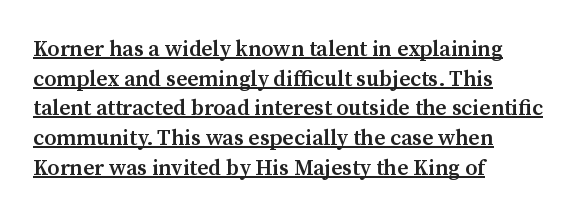
Q: Is the text bold? A: Semi-bold.
Q: Is the text italic (slanted)? A: No, it is upright.
Q: Is the text underlined? A: Yes.
Q: How is the paragraph aligned? A: Left-aligned.
Q: Is the spacing between letters normal or unusually wide? A: Normal.
Q: Is the spacing between lines tight, normal or loose? A: Normal.
